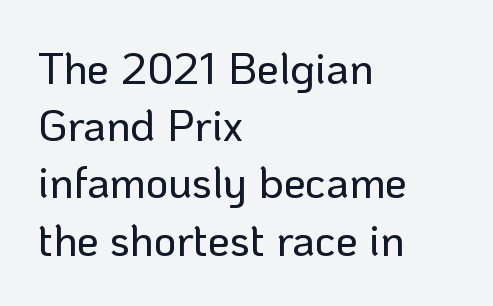
The image shows 44 px sans-serif type, upright; set left-aligned, normal line spacing (1.3x), normal letter spacing, not underlined; low stroke contrast and a medium x-height.
